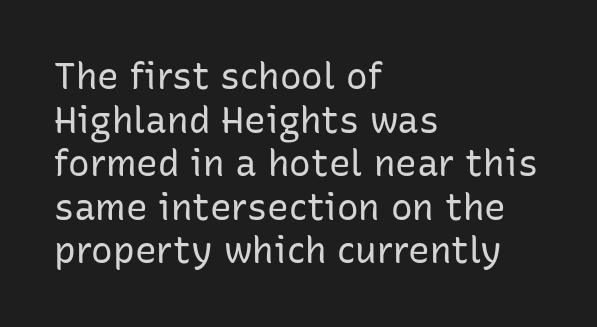
Q: Is the text bold? A: No.
Q: Is the text italic (slanted)? A: No, it is upright.
Q: Is the typeface a serif or a sans-serif typeface? A: Sans-serif.
Q: Is the text underlined? A: No.
Q: How is the paragraph aligned? A: Left-aligned.
Q: Is the spacing between letters normal or unusually wide? A: Normal.
Q: Width (condensed, normal, or wide)? A: Normal.
Q: Stroke contrast? A: Low.
Q: x-height? A: Medium.
Q: Monospaced? A: No.
